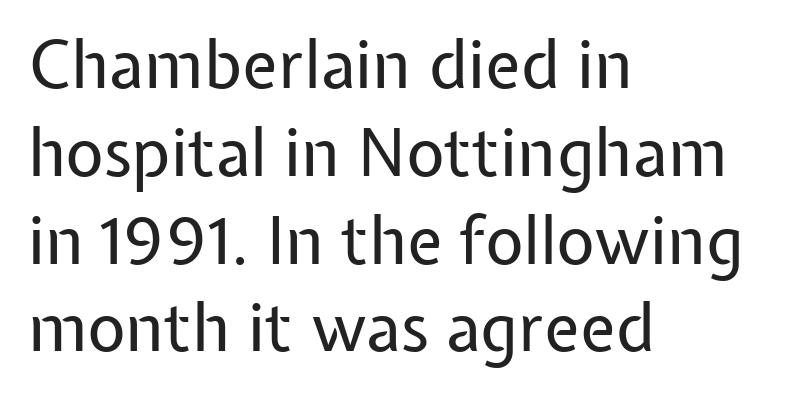
The image shows 66 px regular-weight sans-serif type, upright; set left-aligned, normal line spacing (1.33x), normal letter spacing, not underlined; low stroke contrast and a medium x-height.
